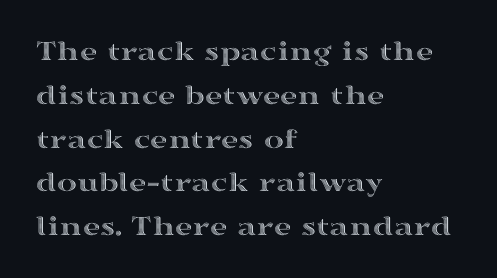
Q: Is the text italic (slanted)? A: No, it is upright.
Q: Is the text underlined? A: No.
Q: How is the paragraph aligned? A: Left-aligned.
Q: Is the spacing between letters normal or unusually wide? A: Normal.
Q: Is the spacing between lines tight, normal or loose? A: Normal.
Q: Width (condensed, normal, or wide)? A: Wide.
Q: x-height? A: Medium.
Q: Monospaced? A: No.
